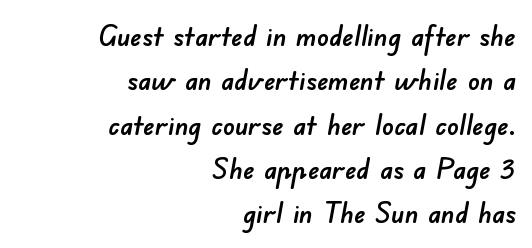
{"serif": "no", "width": "normal", "stroke_contrast": "low", "x_height": "small", "monospaced": "no", "underline": "no", "align": "right", "line_spacing": "normal", "line_spacing_ratio": 1.53, "letter_spacing": "normal", "letter_spacing_em": 0.0, "glyph_px": 29}
